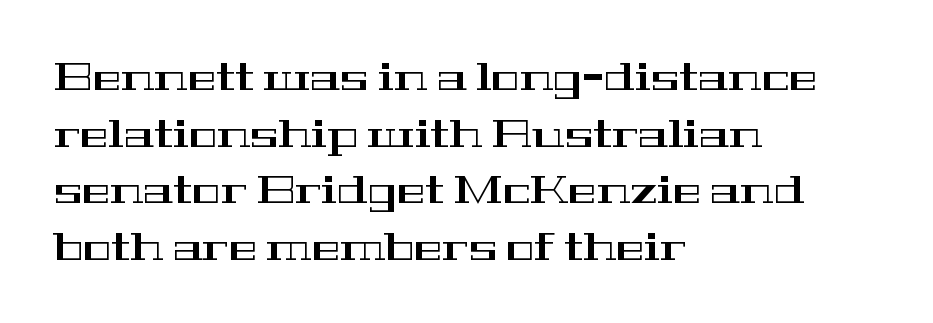
The strip under each line holds only bare page. Check where the strokes stop: tiny serifs finish them off. The letters advance in unequal steps, a hallmark of proportional type. Students, note that the glyphs here touch the page at normal intervals.
